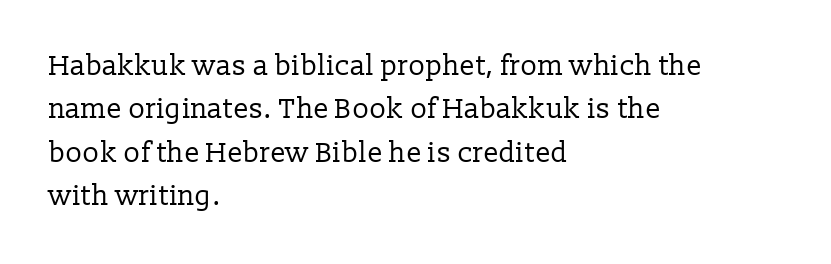
Check the space under the baseline: it is left empty. Varying glyph widths throughout — classic text-font behaviour. This is not heavy type; no bold has been used. Leading matches the norm, producing a regular column.
